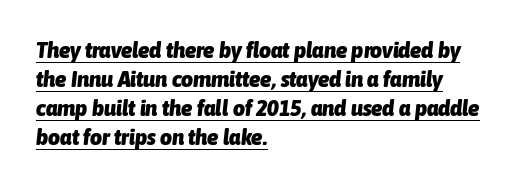
{"italic": "yes", "lean": "right", "slant_degrees": 6, "bold": "yes", "underline": "yes", "align": "left", "line_spacing": "normal", "line_spacing_ratio": 1.26, "letter_spacing": "normal", "letter_spacing_em": 0.0, "glyph_px": 23}
